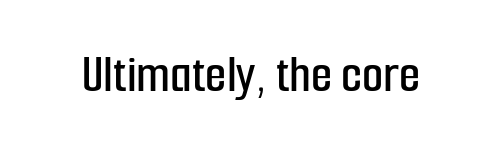
This sample uses a sans-serif face. Compared with typical body copy, the letter spacing here is the same. Spacing verdict: proportional, widths tailored to each character. When letters stand straight like this, we call the style roman or upright. Rule under the text: the space is simply empty.
